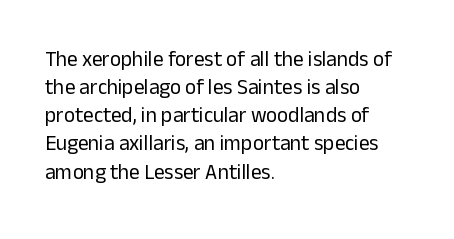
Q: Is the text bold? A: No.
Q: Is the text italic (slanted)? A: No, it is upright.
Q: Is the text underlined? A: No.
Q: How is the paragraph aligned? A: Left-aligned.
Q: Is the spacing between letters normal or unusually wide? A: Normal.
Q: Is the spacing between lines tight, normal or loose? A: Normal.
